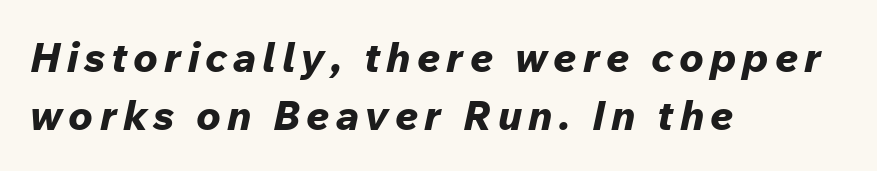
The letters advance in unequal steps, a hallmark of proportional type. Pretty heavy lettering here — definitely bold. Horizontal bands of white between lines are of average thickness. An italicized treatment has been applied to the whole sample. This rendering uses left alignment, leaving the right contour irregular. Rule under the text: the space is simply empty.
